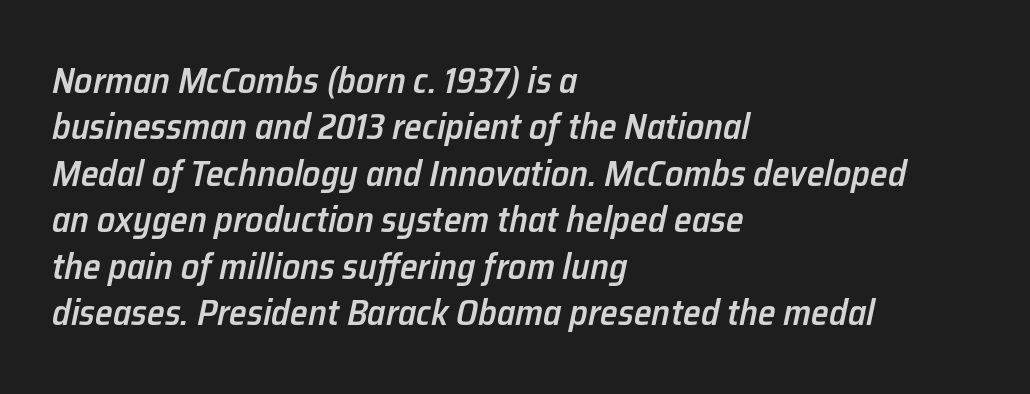
Rows of type keep a routine distance in the vertical direction. The lines in this sample share a left origin and differ only in where they stop. In terms of weight, the rendering is demibold, just under bold. The foot of each line stays bare and open.
